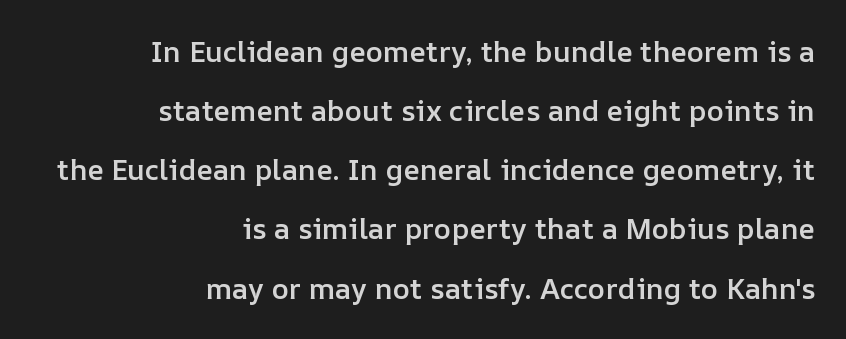
{"italic": "no", "bold": "semi", "weight": "semibold", "width": "normal", "stroke_contrast": "low", "x_height": "medium", "monospaced": "no", "underline": "no", "align": "right", "line_spacing": "loose", "line_spacing_ratio": 2.04, "letter_spacing": "normal", "letter_spacing_em": 0.0, "glyph_px": 29}
